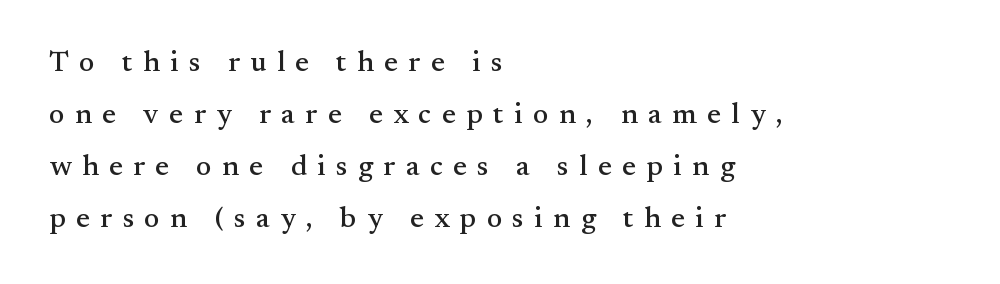
Q: Is the text italic (slanted)? A: No, it is upright.
Q: Is the typeface a serif or a sans-serif typeface? A: Serif.
Q: Is the text underlined? A: No.
Q: How is the paragraph aligned? A: Left-aligned.
Q: Is the spacing between letters normal or unusually wide? A: Unusually wide.
Q: Width (condensed, normal, or wide)? A: Normal.
Q: Stroke contrast? A: Medium.
Q: x-height? A: Small.
Q: Monospaced? A: No.
